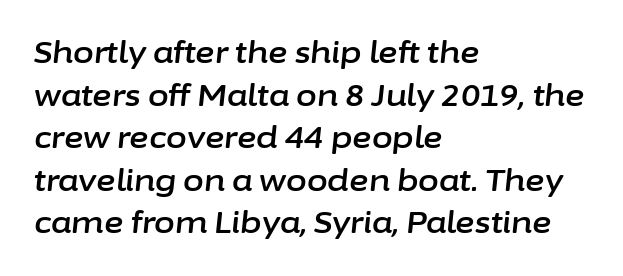
Q: Is the text italic (slanted)? A: Yes, it leans right by about 6 degrees.
Q: Is the text underlined? A: No.
Q: How is the paragraph aligned? A: Left-aligned.
Q: Is the spacing between letters normal or unusually wide? A: Normal.
Q: Is the spacing between lines tight, normal or loose? A: Normal.
Q: Width (condensed, normal, or wide)? A: Normal.
Q: Stroke contrast? A: Low.
Q: x-height? A: Medium.
Q: Monospaced? A: No.
